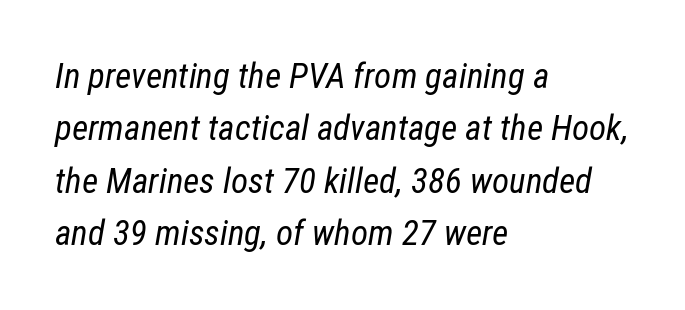
{"italic": "yes", "lean": "right", "slant_degrees": 12, "bold": "no", "weight": "regular", "width": "condensed", "stroke_contrast": "low", "x_height": "medium", "monospaced": "no", "underline": "no", "align": "left", "line_spacing": "normal", "line_spacing_ratio": 1.5, "letter_spacing": "normal", "letter_spacing_em": 0.0, "glyph_px": 35}
